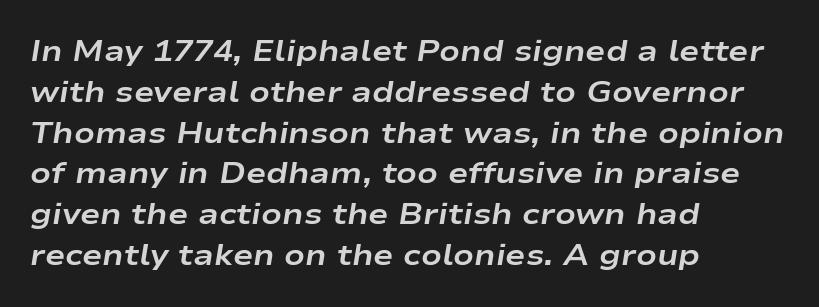
You can tell it's italic because the verticals aren't actually vertical. The rendering keeps characters at their native spacing. Left-aligned paragraph, ragged on the right. Here the designer chose a conventional face with non-uniform glyph widths. Just letters on the line, the space beneath them empty. The typesetting leans heavy: a genuine bold.
